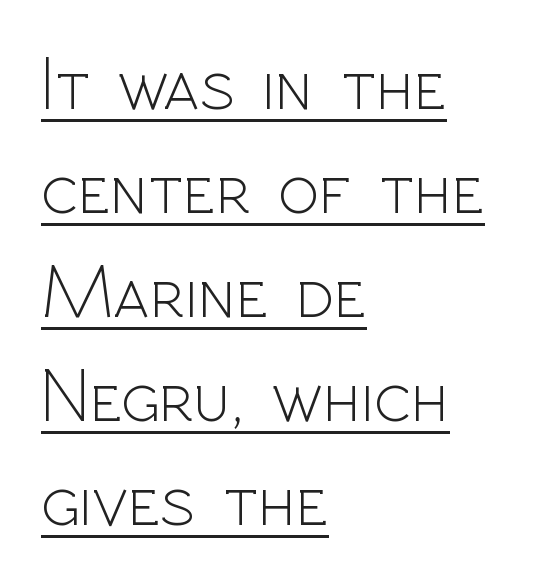
{"serif": "no", "italic": "no", "bold": "no", "weight": "light", "width": "normal", "x_height": "medium", "monospaced": "no", "underline": "yes", "align": "left", "line_spacing": "normal", "line_spacing_ratio": 1.37, "letter_spacing": "normal", "letter_spacing_em": 0.0, "glyph_px": 76}
